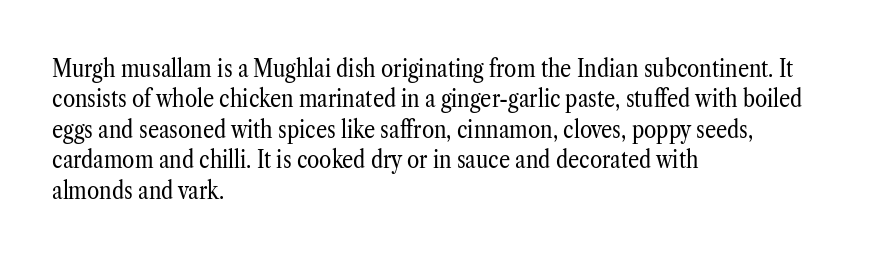
Nope, not italic — everything's standing straight. Only glyphs here, with clear space below each row. Leftover space on each line is placed entirely after the last word. The gaps between neighbouring characters are ordinary and unremarkable. A light-to-regular cut is what we see here.
